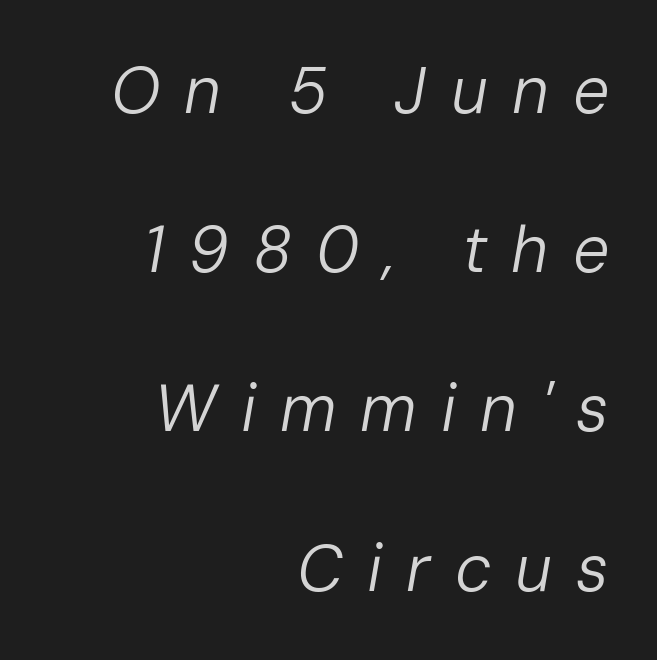
Rendered with sloped, italic letterforms. The rendering uses a large line-height, opening up the rows. Type without underlining. Which margin do the lines hug? The right one — the left edge is uneven. Inter-character spacing is expanded well beyond the font's built-in metrics.
